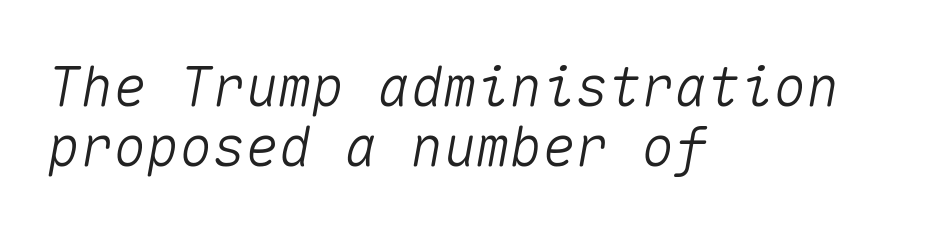
Q: Is the text italic (slanted)? A: Yes, it leans right by about 10 degrees.
Q: Is the text underlined? A: No.
Q: How is the paragraph aligned? A: Left-aligned.
Q: Is the spacing between letters normal or unusually wide? A: Normal.
Q: Is the spacing between lines tight, normal or loose? A: Tight.
Q: Width (condensed, normal, or wide)? A: Normal.
Q: Stroke contrast? A: Medium.
Q: x-height? A: Medium.
Q: Monospaced? A: Yes.
